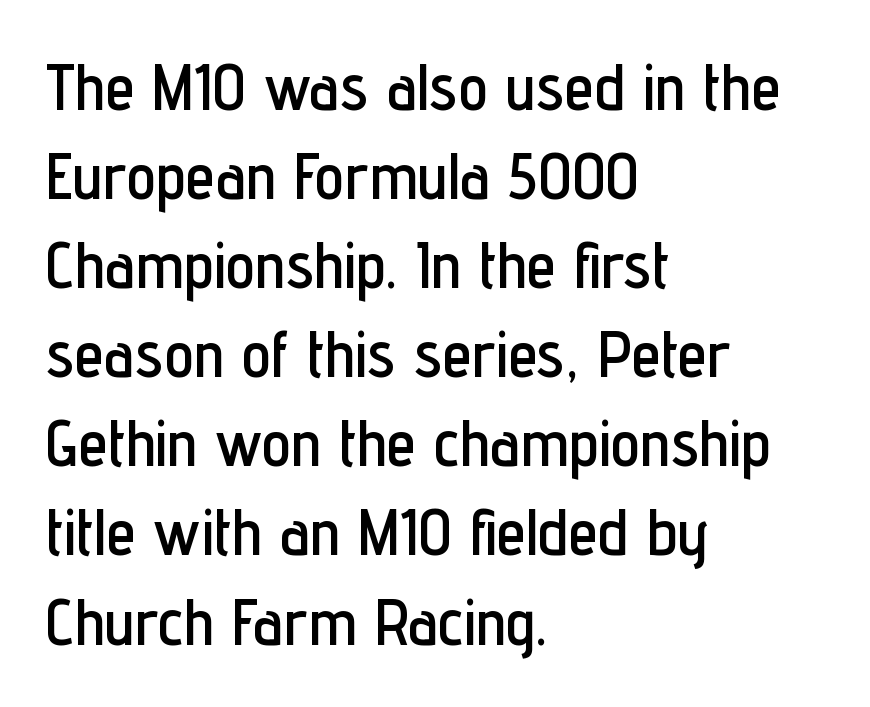
The image shows 66 px condensed sans-serif type, upright; set left-aligned, normal line spacing (1.35x), normal letter spacing, not underlined; low stroke contrast and a medium x-height.
